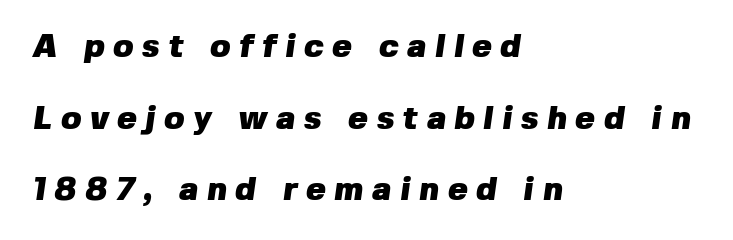
The face used here has the dense, thick strokes of a bold. Check under the words: just untouched page. Font category for this specimen: sans-serif. The face used here is proportionally spaced, like ordinary book or web type.
